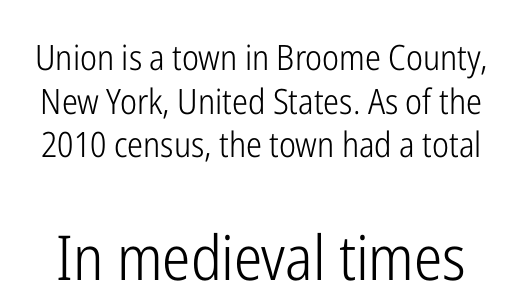
The image shows 62 px light, condensed sans-serif type, upright; set normal line spacing (1.25x), normal letter spacing, not underlined; the second (bottom) block is 1.77x larger; low stroke contrast and a medium x-height.
